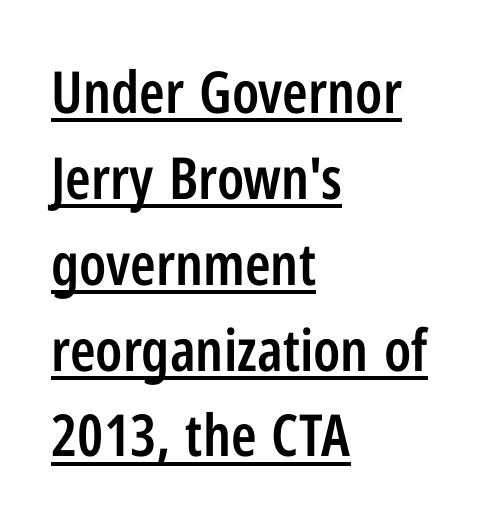
Q: Is the text bold? A: Semi-bold.
Q: Is the text italic (slanted)? A: No, it is upright.
Q: Is the typeface a serif or a sans-serif typeface? A: Sans-serif.
Q: Is the text underlined? A: Yes.
Q: How is the paragraph aligned? A: Left-aligned.
Q: Is the spacing between letters normal or unusually wide? A: Normal.
Q: Is the spacing between lines tight, normal or loose? A: Normal.
Q: Width (condensed, normal, or wide)? A: Condensed.
Q: Stroke contrast? A: Low.
Q: x-height? A: Medium.
Q: Monospaced? A: No.
